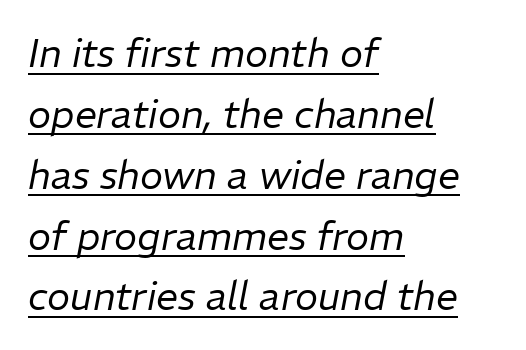
Q: Is the text bold? A: No.
Q: Is the text italic (slanted)? A: Yes, it leans right by about 11 degrees.
Q: Is the text underlined? A: Yes.
Q: How is the paragraph aligned? A: Left-aligned.
Q: Is the spacing between letters normal or unusually wide? A: Normal.
Q: Is the spacing between lines tight, normal or loose? A: Normal.
Q: Width (condensed, normal, or wide)? A: Normal.
Q: Stroke contrast? A: Low.
Q: x-height? A: Medium.
Q: Monospaced? A: No.
